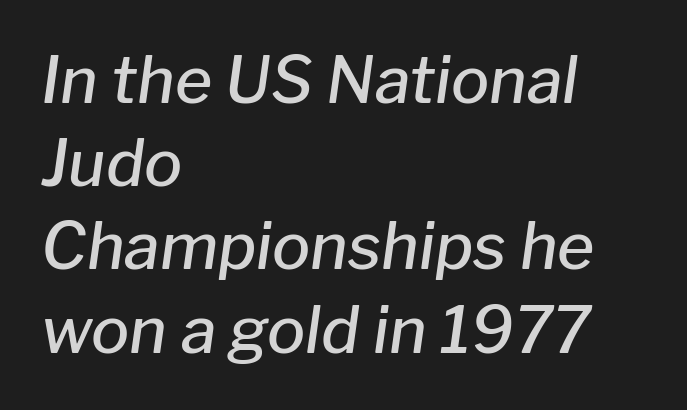
{"italic": "yes", "lean": "right", "slant_degrees": 8, "bold": "semi", "weight": "semibold", "width": "normal", "stroke_contrast": "low", "x_height": "medium", "monospaced": "no", "underline": "no", "align": "left", "line_spacing": "normal", "line_spacing_ratio": 1.3, "letter_spacing": "normal", "letter_spacing_em": 0.0, "glyph_px": 64}
